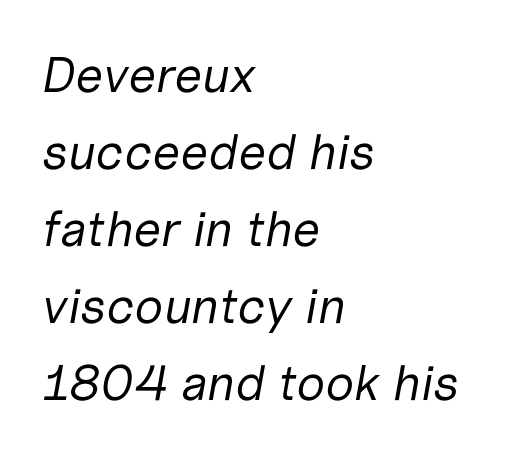
{"italic": "yes", "lean": "right", "slant_degrees": 10, "bold": "no", "weight": "regular", "width": "normal", "stroke_contrast": "low", "x_height": "medium", "monospaced": "no", "underline": "no", "align": "left", "line_spacing": "normal", "line_spacing_ratio": 1.54, "letter_spacing": "normal", "letter_spacing_em": 0.0, "glyph_px": 50}
